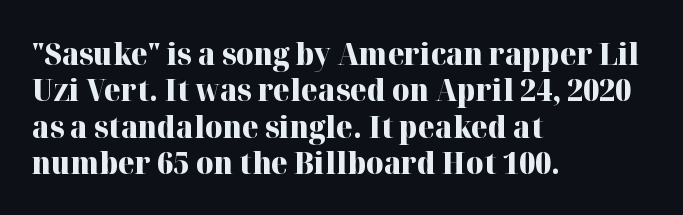
Q: Is the text bold? A: Yes.
Q: Is the text italic (slanted)? A: No, it is upright.
Q: Is the typeface a serif or a sans-serif typeface? A: Serif.
Q: Is the text underlined? A: No.
Q: How is the paragraph aligned? A: Left-aligned.
Q: Is the spacing between letters normal or unusually wide? A: Normal.
Q: Width (condensed, normal, or wide)? A: Normal.
Q: Stroke contrast? A: High.
Q: x-height? A: Medium.
Q: Monospaced? A: No.
